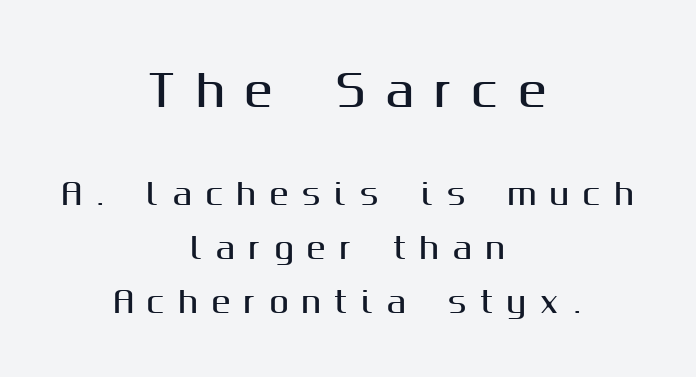
Q: Is the text italic (slanted)? A: No, it is upright.
Q: Is the typeface a serif or a sans-serif typeface? A: Sans-serif.
Q: Is the text underlined? A: No.
Q: How is the paragraph aligned? A: Centered.
Q: Is the spacing between letters normal or unusually wide? A: Unusually wide.
Q: Which block of text is set in a larger size, the first (top) or the second (bottom)? A: The first (top) one.
Q: Width (condensed, normal, or wide)? A: Normal.
Q: Stroke contrast? A: Medium.
Q: x-height? A: Medium.
Q: Monospaced? A: No.
